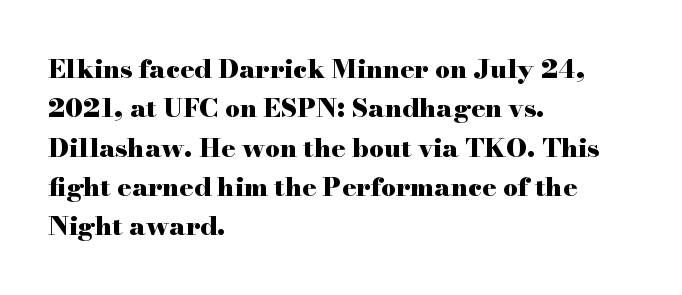
{"italic": "no", "bold": "yes", "underline": "no", "align": "left", "line_spacing": "normal", "line_spacing_ratio": 1.51, "letter_spacing": "normal", "letter_spacing_em": 0.0, "glyph_px": 26}
